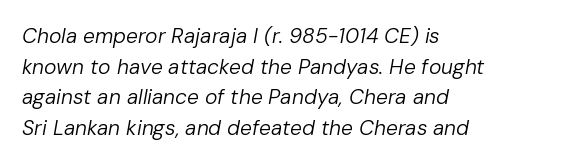
The image shows 21 px text type, italic (leaning right); set left-aligned, normal line spacing (1.46x), normal letter spacing, not underlined.
